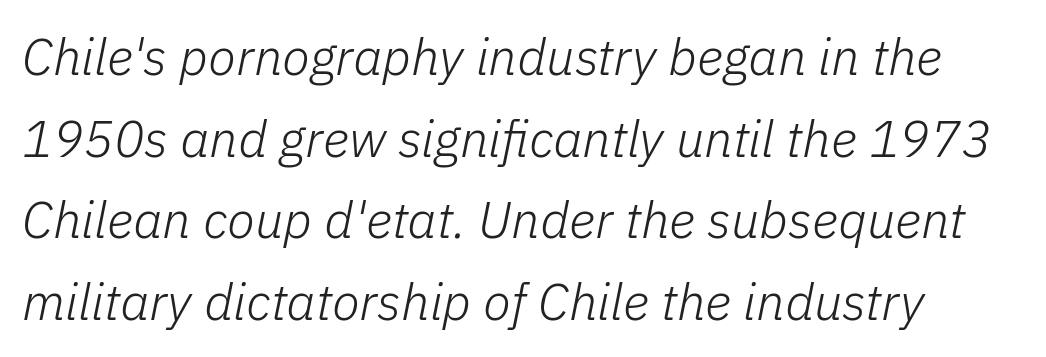
{"italic": "yes", "lean": "right", "slant_degrees": 11, "bold": "no", "weight": "light", "width": "normal", "stroke_contrast": "low", "x_height": "medium", "monospaced": "no", "underline": "no", "align": "left", "line_spacing": "normal", "line_spacing_ratio": 1.6, "letter_spacing": "normal", "letter_spacing_em": 0.0, "glyph_px": 51}
